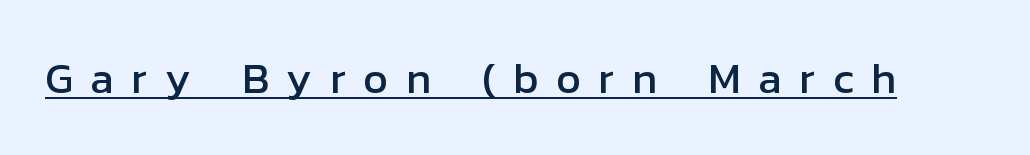
{"serif": "no", "italic": "no", "width": "normal", "stroke_contrast": "low", "x_height": "medium", "monospaced": "no", "underline": "yes", "letter_spacing": "wide", "letter_spacing_em": 0.41, "glyph_px": 43}
